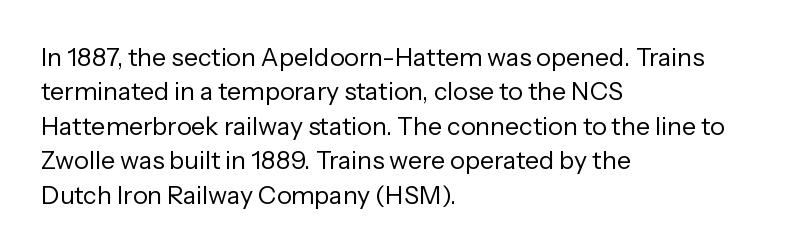
The image shows 25 px text type, upright; set left-aligned, normal line spacing (1.38x), normal letter spacing, not underlined.
